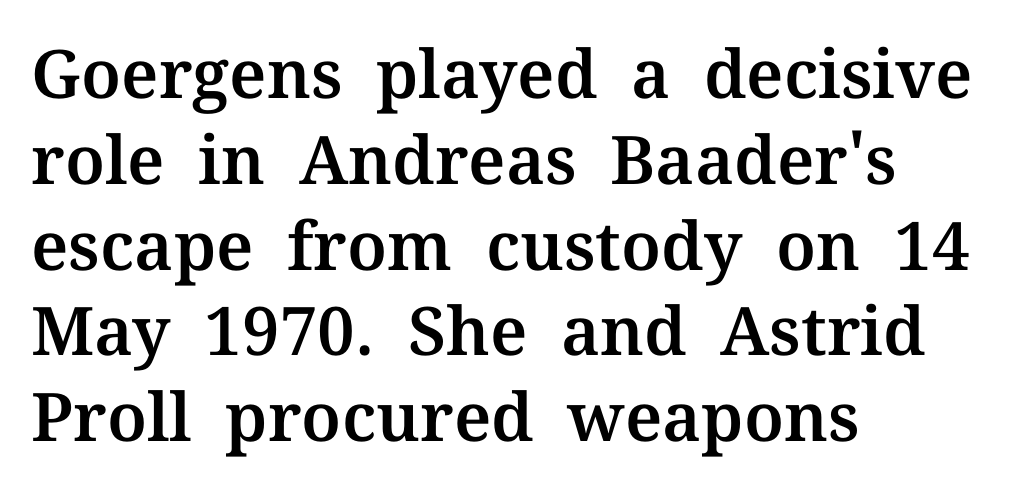
{"serif": "yes", "italic": "no", "width": "normal", "stroke_contrast": "medium", "x_height": "medium", "monospaced": "no", "underline": "no", "align": "left", "line_spacing": "normal", "line_spacing_ratio": 1.28, "letter_spacing": "normal", "letter_spacing_em": 0.0, "glyph_px": 67}
